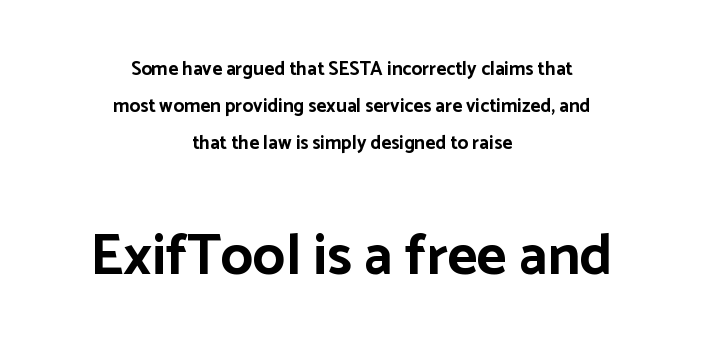
Q: Is the text bold? A: Yes.
Q: Is the text italic (slanted)? A: No, it is upright.
Q: Is the typeface a serif or a sans-serif typeface? A: Sans-serif.
Q: Is the text underlined? A: No.
Q: How is the paragraph aligned? A: Centered.
Q: Is the spacing between letters normal or unusually wide? A: Normal.
Q: Is the spacing between lines tight, normal or loose? A: Loose.
Q: Which block of text is set in a larger size, the first (top) or the second (bottom)? A: The second (bottom) one.
Q: Width (condensed, normal, or wide)? A: Normal.
Q: Stroke contrast? A: Low.
Q: x-height? A: Medium.
Q: Monospaced? A: No.
